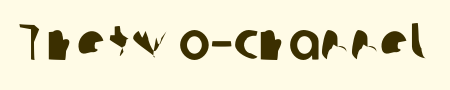
Character widths vary here, with narrow letters taking less room than wide ones. Letterform terminals end flat and unadorned throughout the passage. Decoration check: the copy has no underline. Here the glyphs are tracked normally, forming tight word shapes.
